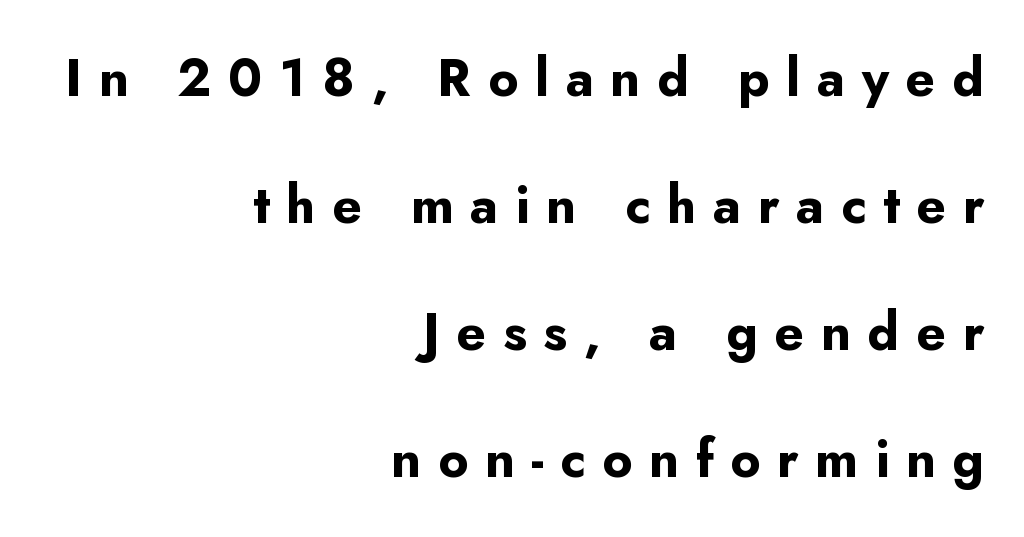
{"serif": "no", "italic": "no", "bold": "yes", "weight": "bold", "width": "normal", "stroke_contrast": "low", "x_height": "small", "monospaced": "no", "underline": "no", "align": "right", "line_spacing": "loose", "line_spacing_ratio": 2.44, "letter_spacing": "wide", "letter_spacing_em": 0.32, "glyph_px": 52}
